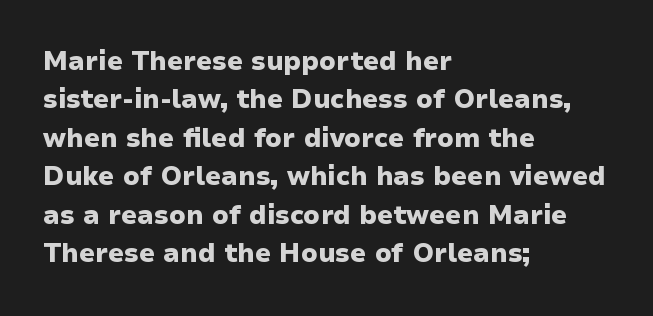
The image shows 26 px bold type, upright; set left-aligned, normal line spacing (1.48x), normal letter spacing, not underlined.
